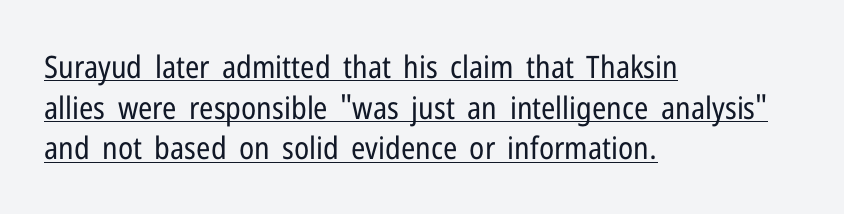
This sample has the flowing, uneven cadence of proportional lettering. The lettering holds an erect, upright posture throughout. Short note: letters normally spaced. Compared with typical paragraphs, the rows here are spaced about the same.
